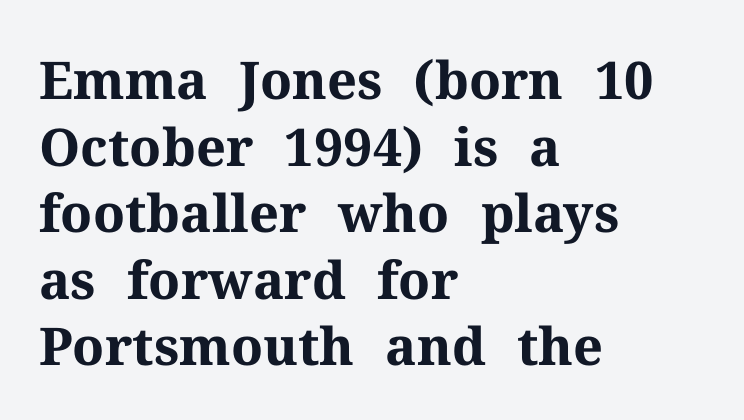
{"serif": "yes", "italic": "no", "bold": "yes", "weight": "bold", "width": "normal", "stroke_contrast": "medium", "x_height": "medium", "monospaced": "no", "underline": "no", "align": "left", "line_spacing": "normal", "line_spacing_ratio": 1.28, "letter_spacing": "normal", "letter_spacing_em": 0.0, "glyph_px": 52}
